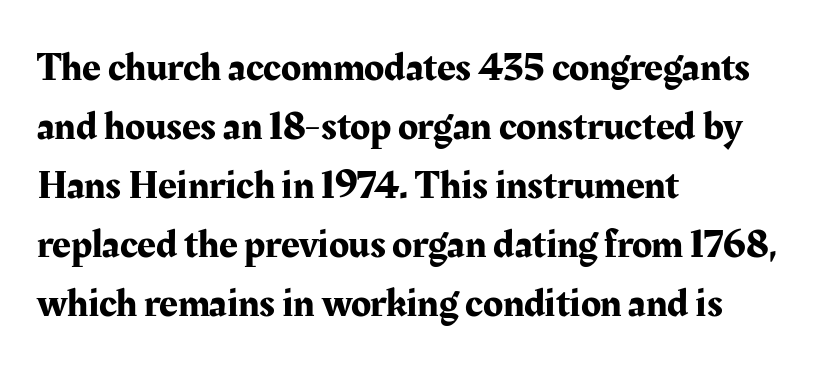
Q: Is the text italic (slanted)? A: No, it is upright.
Q: Is the typeface a serif or a sans-serif typeface? A: Serif.
Q: Is the text underlined? A: No.
Q: How is the paragraph aligned? A: Left-aligned.
Q: Is the spacing between letters normal or unusually wide? A: Normal.
Q: Is the spacing between lines tight, normal or loose? A: Normal.
Q: Width (condensed, normal, or wide)? A: Normal.
Q: Stroke contrast? A: Medium.
Q: x-height? A: Medium.
Q: Monospaced? A: No.
